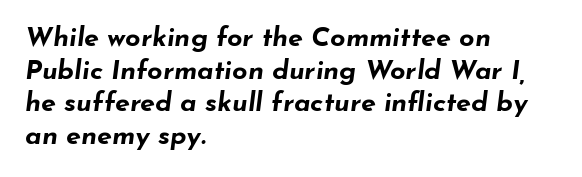
The image shows 27 px bold type, italic (leaning right); set left-aligned, line spacing 1.21x, normal letter spacing, not underlined.
